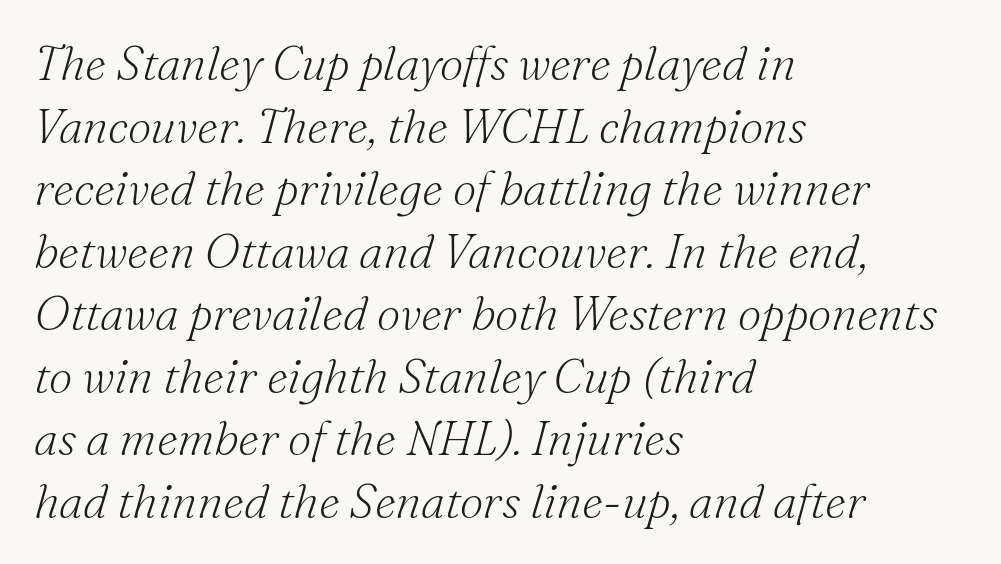
{"serif": "yes", "italic": "yes", "lean": "right", "slant_degrees": 16, "bold": "no", "weight": "light", "width": "normal", "stroke_contrast": "medium", "x_height": "small", "monospaced": "no", "underline": "no", "align": "left", "line_spacing": "normal", "line_spacing_ratio": 1.33, "letter_spacing": "normal", "letter_spacing_em": 0.0, "glyph_px": 47}
